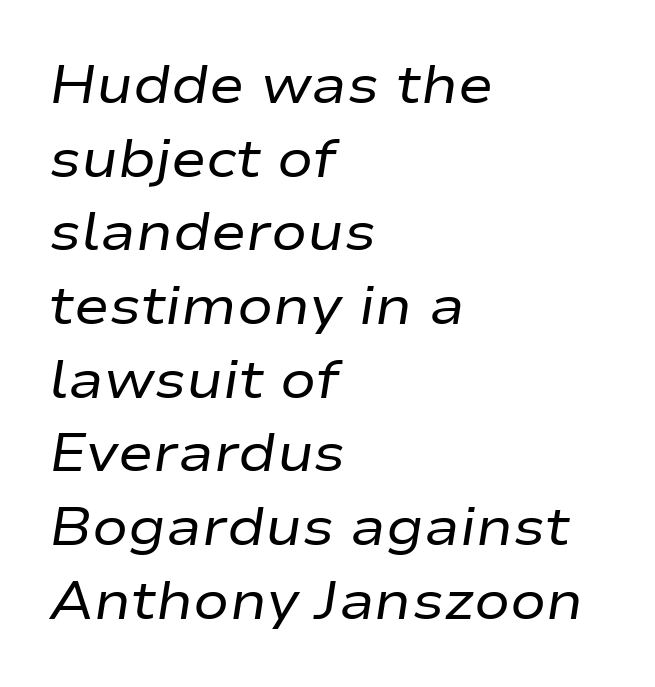
{"italic": "yes", "lean": "right", "slant_degrees": 9, "bold": "no", "weight": "regular", "width": "wide", "stroke_contrast": "low", "x_height": "medium", "monospaced": "no", "underline": "no", "align": "left", "line_spacing": "normal", "line_spacing_ratio": 1.39, "letter_spacing": "normal", "letter_spacing_em": 0.0, "glyph_px": 53}
